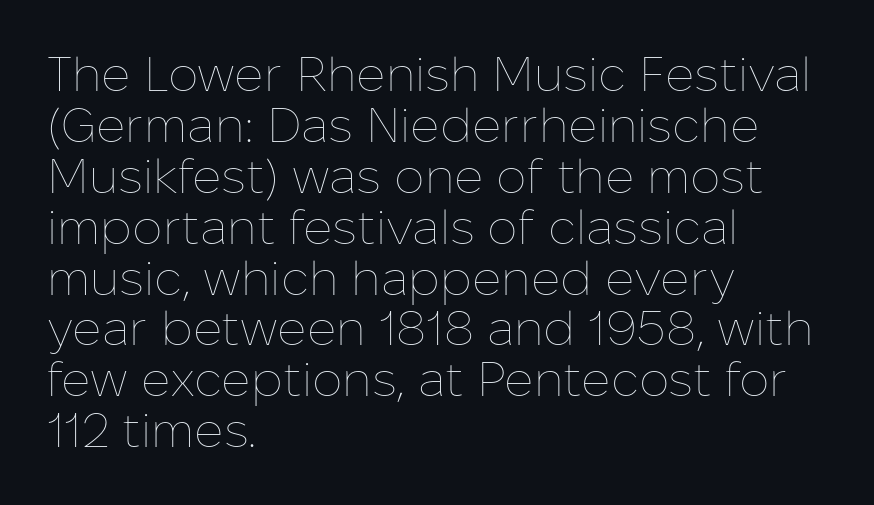
Q: Is the text bold? A: No.
Q: Is the text italic (slanted)? A: No, it is upright.
Q: Is the text underlined? A: No.
Q: How is the paragraph aligned? A: Left-aligned.
Q: Is the spacing between letters normal or unusually wide? A: Normal.
Q: Is the spacing between lines tight, normal or loose? A: Tight.
Q: Width (condensed, normal, or wide)? A: Normal.
Q: Stroke contrast? A: Low.
Q: x-height? A: Medium.
Q: Monospaced? A: No.
